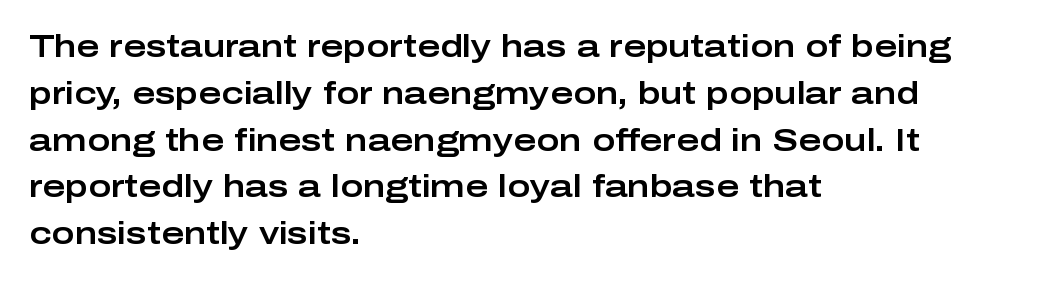
Q: Is the text italic (slanted)? A: No, it is upright.
Q: Is the typeface a serif or a sans-serif typeface? A: Sans-serif.
Q: Is the text underlined? A: No.
Q: How is the paragraph aligned? A: Left-aligned.
Q: Is the spacing between letters normal or unusually wide? A: Normal.
Q: Is the spacing between lines tight, normal or loose? A: Normal.
Q: Width (condensed, normal, or wide)? A: Wide.
Q: Stroke contrast? A: Low.
Q: x-height? A: Medium.
Q: Monospaced? A: No.
